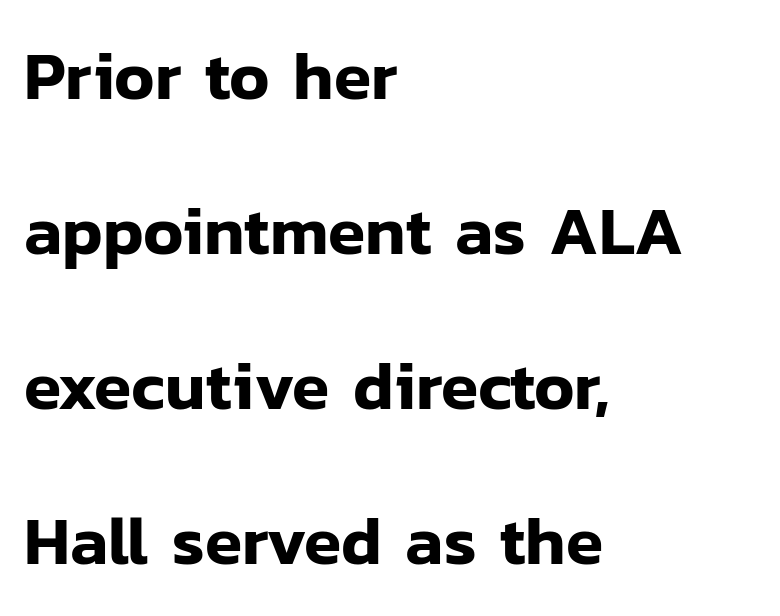
The image shows 68 px sans-serif type, upright; set left-aligned, loose line spacing (2.28x), normal letter spacing, not underlined; low stroke contrast and a medium x-height.
